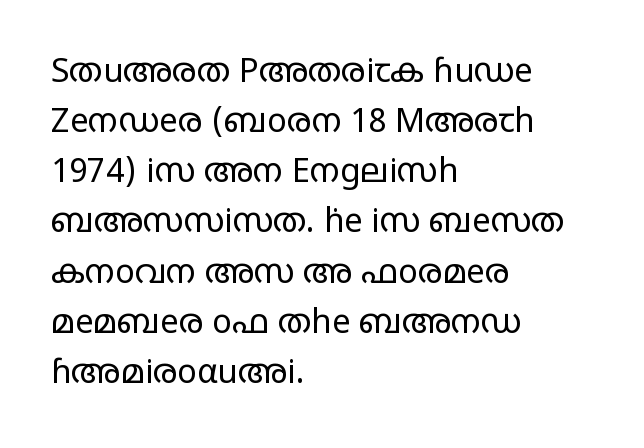
{"serif": "no", "italic": "no", "bold": "no", "weight": "regular", "width": "wide", "stroke_contrast": "low", "x_height": "large", "monospaced": "no", "underline": "no", "align": "left", "line_spacing": "normal", "line_spacing_ratio": 1.52, "letter_spacing": "normal", "letter_spacing_em": 0.0, "glyph_px": 33}
